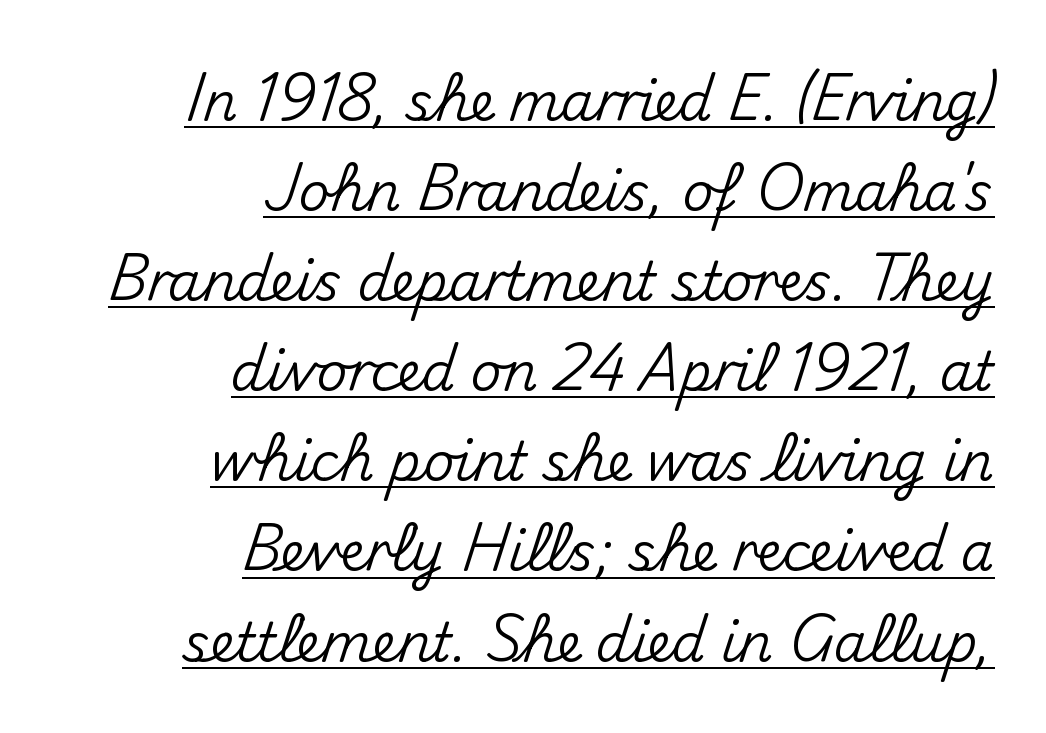
Horizontal alignment here is rightward, an uncommon choice for prose. The rendering keeps characters at their native spacing. Spacing verdict: proportional, widths tailored to each character.
